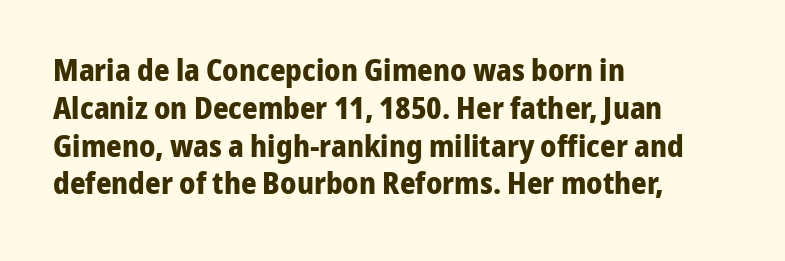
The rendering uses natural spacing where letterforms have individual widths. The glyphs have the mass of a bold cut. The letters stand upright; this is a roman face. Line spacing here is normal.
